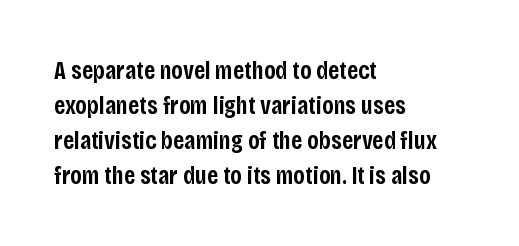
Q: Is the text bold? A: Semi-bold.
Q: Is the text italic (slanted)? A: No, it is upright.
Q: Is the text underlined? A: No.
Q: How is the paragraph aligned? A: Left-aligned.
Q: Is the spacing between letters normal or unusually wide? A: Normal.
Q: Is the spacing between lines tight, normal or loose? A: Normal.
